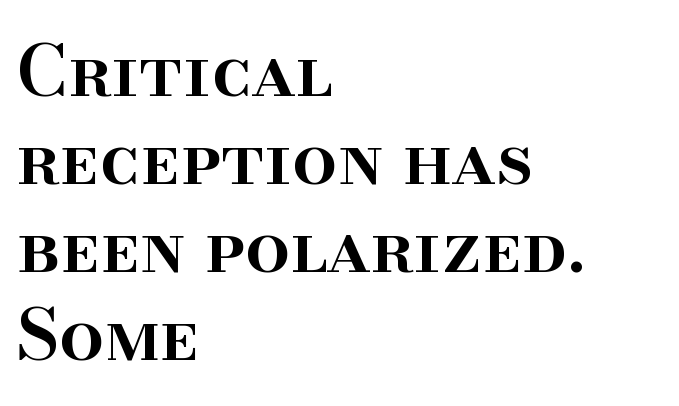
Q: Is the text bold? A: Semi-bold.
Q: Is the text italic (slanted)? A: No, it is upright.
Q: Is the typeface a serif or a sans-serif typeface? A: Serif.
Q: Is the text underlined? A: No.
Q: How is the paragraph aligned? A: Left-aligned.
Q: Is the spacing between letters normal or unusually wide? A: Normal.
Q: Width (condensed, normal, or wide)? A: Normal.
Q: Stroke contrast? A: High.
Q: x-height? A: Small.
Q: Monospaced? A: No.
